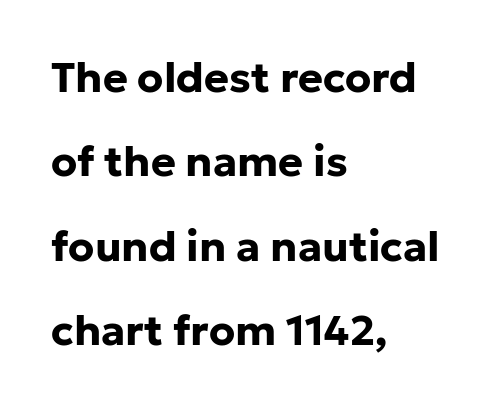
{"serif": "no", "italic": "no", "bold": "yes", "weight": "bold", "width": "normal", "stroke_contrast": "low", "x_height": "medium", "monospaced": "no", "underline": "no", "align": "left", "line_spacing": "loose", "line_spacing_ratio": 2.01, "letter_spacing": "normal", "letter_spacing_em": 0.0, "glyph_px": 42}
